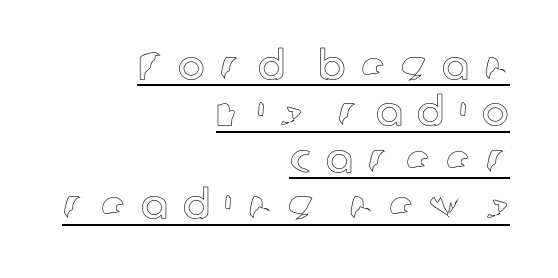
The image shows 40 px text type, upright; set right-aligned, line spacing 1.16x, unusually wide letter spacing (+0.38 em), underlined; a medium x-height.
